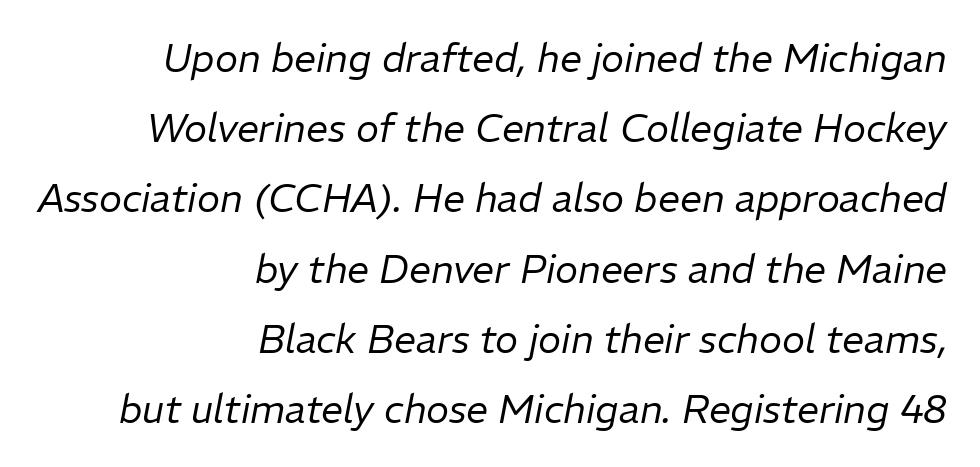
{"italic": "yes", "lean": "right", "slant_degrees": 11, "bold": "no", "weight": "regular", "width": "normal", "stroke_contrast": "low", "x_height": "medium", "monospaced": "no", "underline": "no", "align": "right", "line_spacing_ratio": 1.8, "letter_spacing": "normal", "letter_spacing_em": 0.0, "glyph_px": 39}
